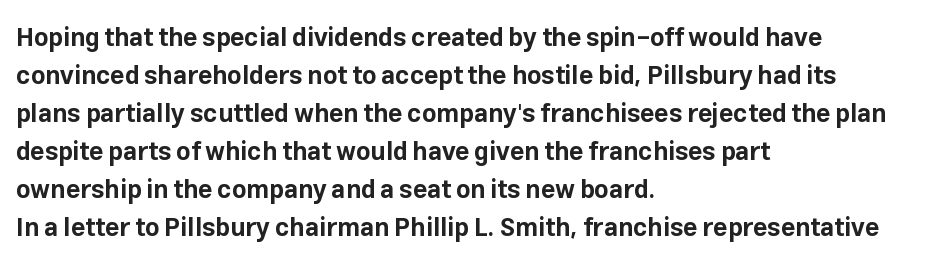
{"italic": "no", "bold": "yes", "underline": "no", "align": "left", "line_spacing": "normal", "line_spacing_ratio": 1.52, "letter_spacing": "normal", "letter_spacing_em": 0.0, "glyph_px": 25}
